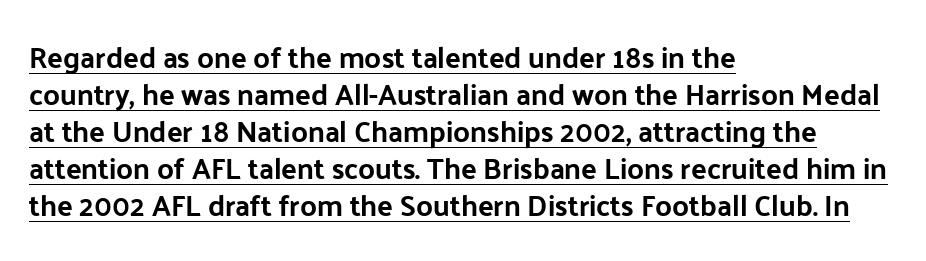
Q: Is the text italic (slanted)? A: No, it is upright.
Q: Is the typeface a serif or a sans-serif typeface? A: Sans-serif.
Q: Is the text underlined? A: Yes.
Q: How is the paragraph aligned? A: Left-aligned.
Q: Is the spacing between letters normal or unusually wide? A: Normal.
Q: Is the spacing between lines tight, normal or loose? A: Normal.
Q: Width (condensed, normal, or wide)? A: Normal.
Q: Stroke contrast? A: Low.
Q: x-height? A: Medium.
Q: Monospaced? A: No.
